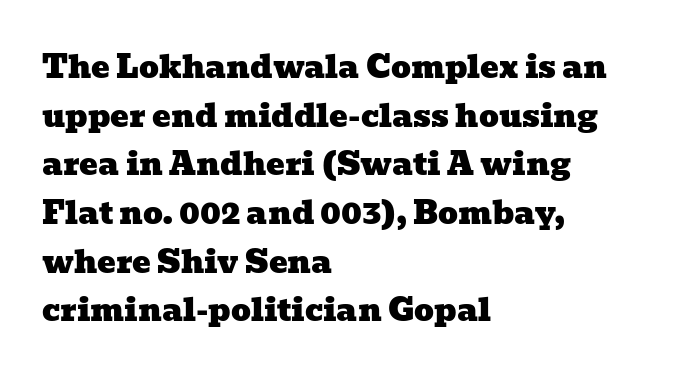
The image shows 31 px wide serif type; set left-aligned, normal line spacing (1.57x), normal letter spacing, not underlined; low stroke contrast and a medium x-height.
